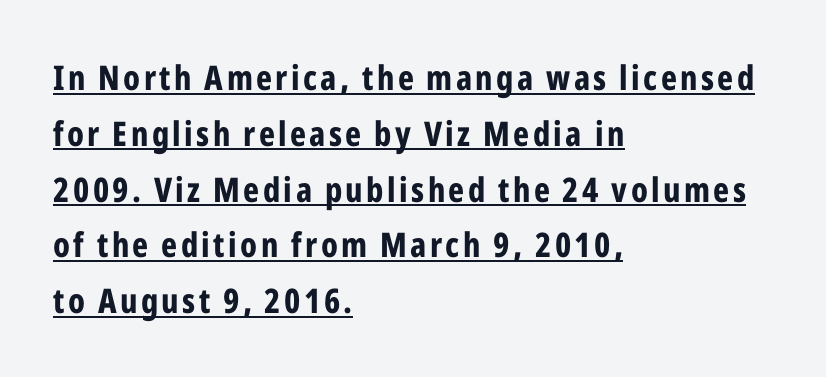
Q: Is the text bold? A: Yes.
Q: Is the text italic (slanted)? A: No, it is upright.
Q: Is the typeface a serif or a sans-serif typeface? A: Sans-serif.
Q: Is the text underlined? A: Yes.
Q: How is the paragraph aligned? A: Left-aligned.
Q: Is the spacing between lines tight, normal or loose? A: Normal.
Q: Width (condensed, normal, or wide)? A: Condensed.
Q: Stroke contrast? A: Low.
Q: x-height? A: Medium.
Q: Monospaced? A: No.
